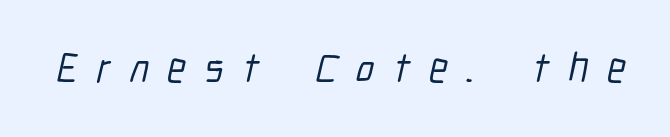
The space directly below the letters is spotless. This rendering widens character spacing well past its baseline value. Grotesque or geometric, the face here clearly has no serifs. The face used here is proportionally spaced, like ordinary book or web type.
